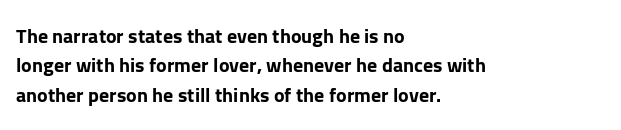
Emphasis by weight is at full strength: bold. The glyphs are unaccompanied by any horizontal stroke below them. Nothing unusual about the tracking: characters are spaced as the font intends. Do the letters lean? They stand straight. Every row of glyphs begins at an identical x-position on the left.
